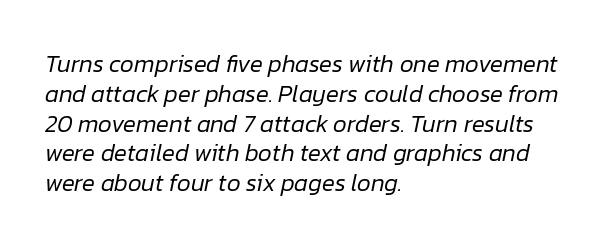
{"italic": "yes", "lean": "right", "slant_degrees": 12, "bold": "no", "underline": "no", "align": "left", "line_spacing_ratio": 1.24, "letter_spacing": "normal", "letter_spacing_em": 0.0, "glyph_px": 24}
